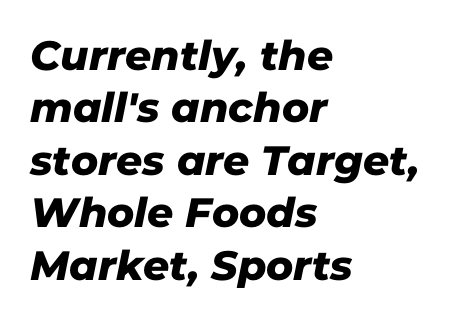
Compared with typical body copy, the letter spacing here is the same. Is this a fixed-width face? No — the glyphs have proportional, varying widths. The passage shown is not underscored anywhere. One glance says typical: line gaps are just what's usual.
